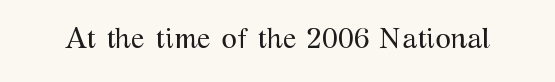
The image shows 28 px regular-weight serif type, upright; set normal letter spacing, not underlined; medium stroke contrast and a medium x-height.
